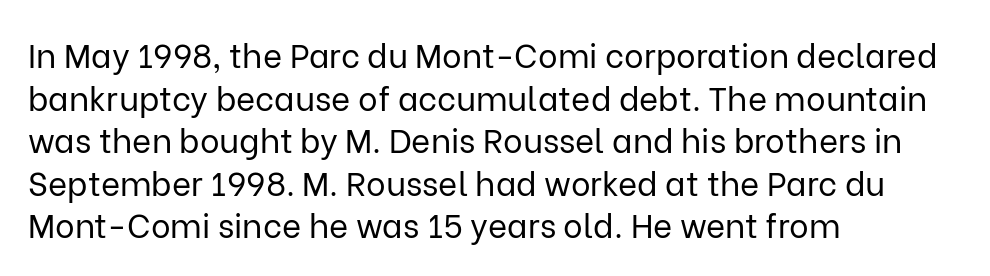
How would I describe the line gaps? Plain and ordinary. A typesetter would call this proportional, since set widths differ per character. The font family rendered here belongs to the sans-serif group. No chunkiness to these letters — they're not bold. Clear beneath every line of the passage. Line starts are locked; line ends wander.
